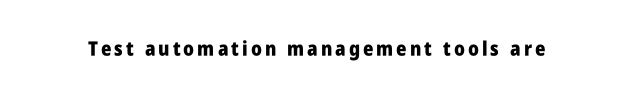
The image shows 20 px bold type, upright; set not underlined.
